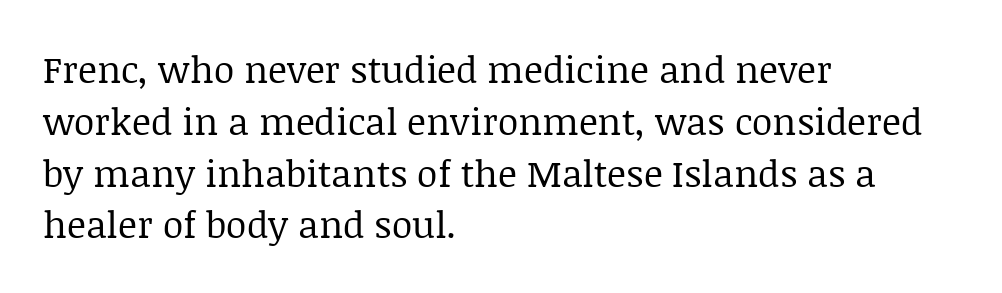
Q: Is the text bold? A: No.
Q: Is the text italic (slanted)? A: No, it is upright.
Q: Is the typeface a serif or a sans-serif typeface? A: Serif.
Q: Is the text underlined? A: No.
Q: How is the paragraph aligned? A: Left-aligned.
Q: Is the spacing between letters normal or unusually wide? A: Normal.
Q: Is the spacing between lines tight, normal or loose? A: Normal.
Q: Width (condensed, normal, or wide)? A: Normal.
Q: Stroke contrast? A: Low.
Q: x-height? A: Large.
Q: Monospaced? A: No.
